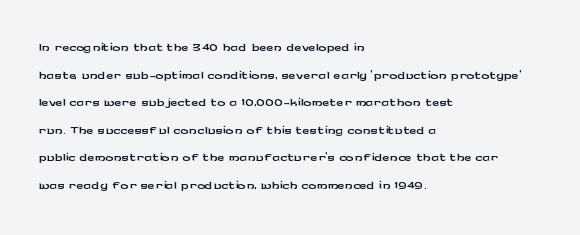
The image shows 20 px text type, upright; set left-aligned, normal line spacing (1.38x), normal letter spacing, not underlined.
